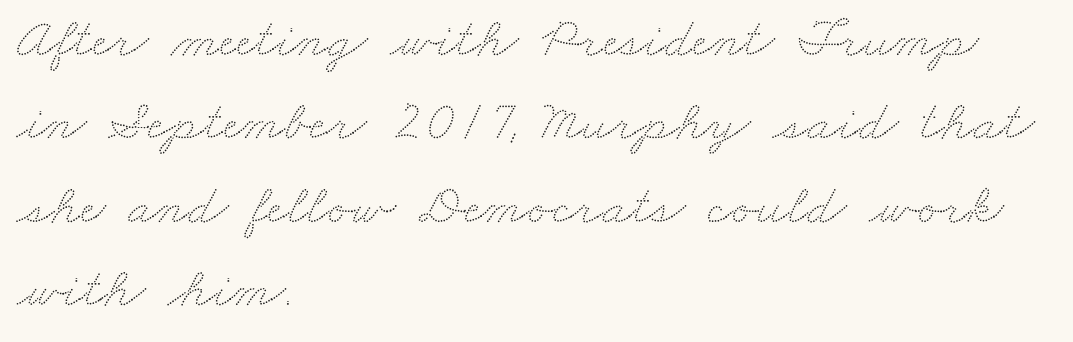
Short note: letters normally spaced. These lines sit exactly where default settings would place them. You could not count columns in this text — the font is proportionally spaced. A classic flush-left, rag-right setting is used for this passage. The passage shown is not underscored anywhere.
